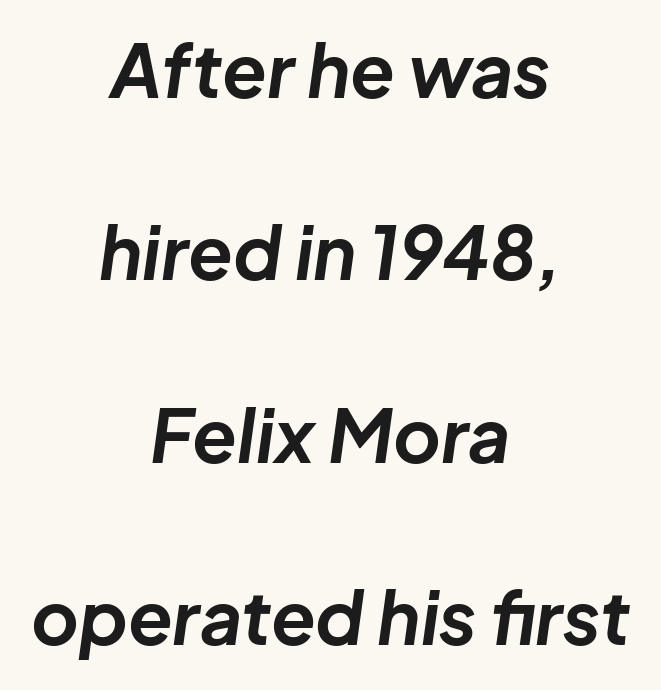
{"italic": "yes", "lean": "right", "slant_degrees": 8, "bold": "yes", "weight": "bold", "width": "normal", "stroke_contrast": "low", "x_height": "medium", "monospaced": "no", "underline": "no", "align": "center", "line_spacing": "loose", "line_spacing_ratio": 2.5, "letter_spacing": "normal", "letter_spacing_em": 0.0, "glyph_px": 73}
